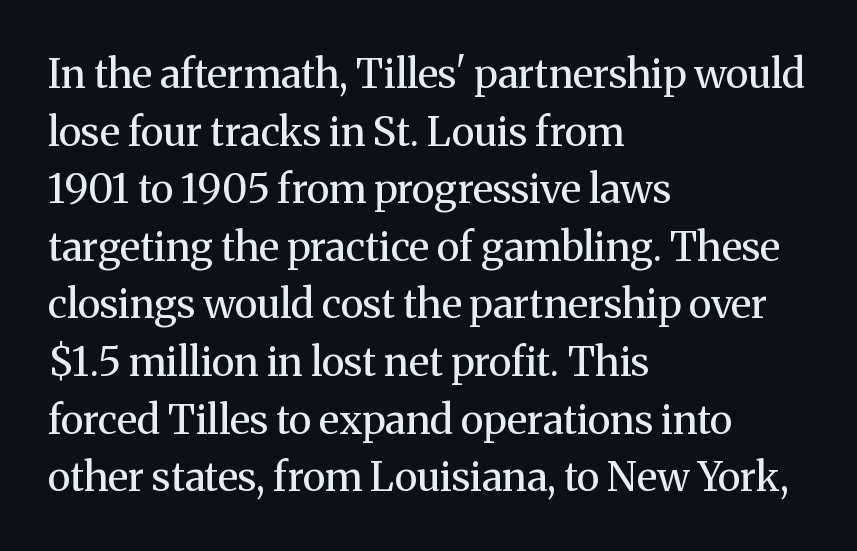
Q: Is the text bold? A: No.
Q: Is the text italic (slanted)? A: No, it is upright.
Q: Is the typeface a serif or a sans-serif typeface? A: Serif.
Q: Is the text underlined? A: No.
Q: How is the paragraph aligned? A: Left-aligned.
Q: Is the spacing between letters normal or unusually wide? A: Normal.
Q: Is the spacing between lines tight, normal or loose? A: Normal.
Q: Width (condensed, normal, or wide)? A: Normal.
Q: Stroke contrast? A: Medium.
Q: x-height? A: Medium.
Q: Monospaced? A: No.
